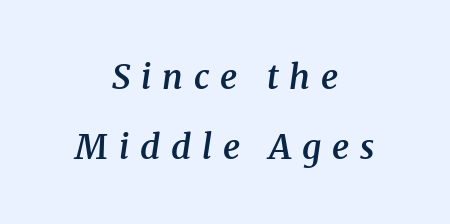
Q: Is the text bold? A: Semi-bold.
Q: Is the text italic (slanted)? A: Yes, it leans right by about 8 degrees.
Q: Is the typeface a serif or a sans-serif typeface? A: Serif.
Q: Is the text underlined? A: No.
Q: How is the paragraph aligned? A: Centered.
Q: Is the spacing between letters normal or unusually wide? A: Unusually wide.
Q: Is the spacing between lines tight, normal or loose? A: Loose.
Q: Width (condensed, normal, or wide)? A: Normal.
Q: Stroke contrast? A: Medium.
Q: x-height? A: Medium.
Q: Monospaced? A: No.
